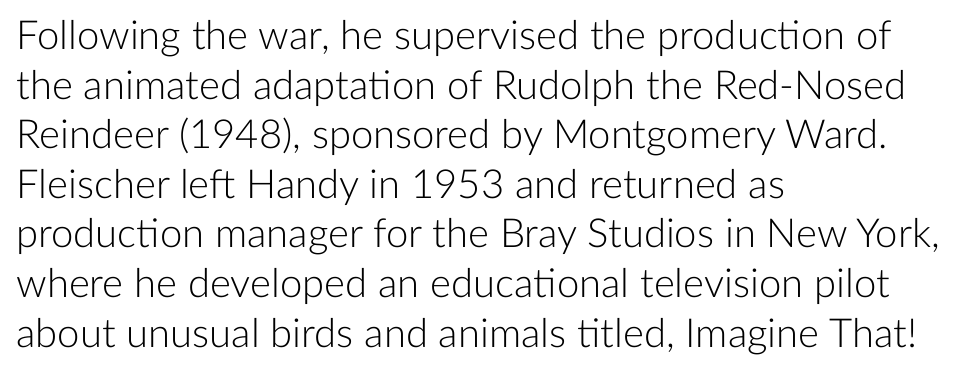
Q: Is the text bold? A: No.
Q: Is the text italic (slanted)? A: No, it is upright.
Q: Is the typeface a serif or a sans-serif typeface? A: Sans-serif.
Q: Is the text underlined? A: No.
Q: How is the paragraph aligned? A: Left-aligned.
Q: Is the spacing between letters normal or unusually wide? A: Normal.
Q: Width (condensed, normal, or wide)? A: Normal.
Q: Stroke contrast? A: Low.
Q: x-height? A: Medium.
Q: Monospaced? A: No.
